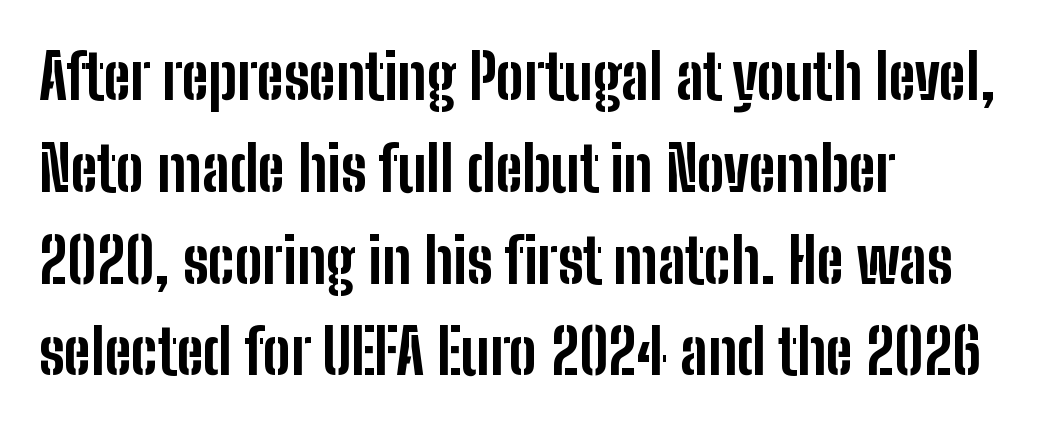
This sample uses a sans-serif face. Notice how the passage keeps a crisp vertical edge on the left only. The passage shown is emphatically bold. The face used here is proportionally spaced, like ordinary book or web type. Has an underline been added? It has not.
